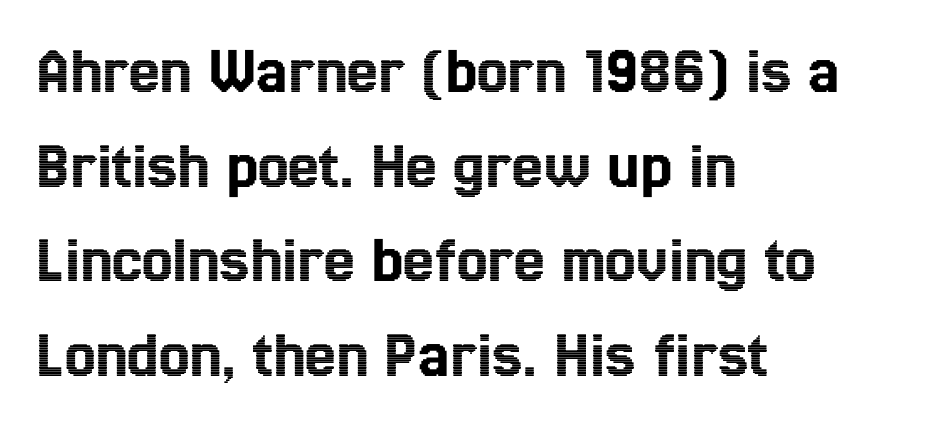
Q: Is the text italic (slanted)? A: No, it is upright.
Q: Is the text underlined? A: No.
Q: How is the paragraph aligned? A: Left-aligned.
Q: Is the spacing between letters normal or unusually wide? A: Normal.
Q: Is the spacing between lines tight, normal or loose? A: Normal.
Q: Width (condensed, normal, or wide)? A: Condensed.
Q: x-height? A: Medium.
Q: Monospaced? A: No.
